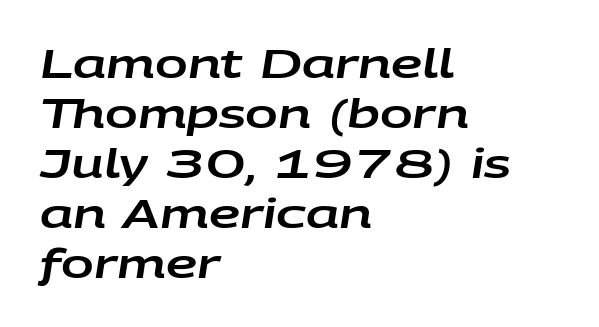
Q: Is the text italic (slanted)? A: Yes, it leans right by about 9 degrees.
Q: Is the text underlined? A: No.
Q: How is the paragraph aligned? A: Left-aligned.
Q: Is the spacing between letters normal or unusually wide? A: Normal.
Q: Is the spacing between lines tight, normal or loose? A: Normal.
Q: Width (condensed, normal, or wide)? A: Wide.
Q: Stroke contrast? A: Low.
Q: x-height? A: Large.
Q: Monospaced? A: No.
